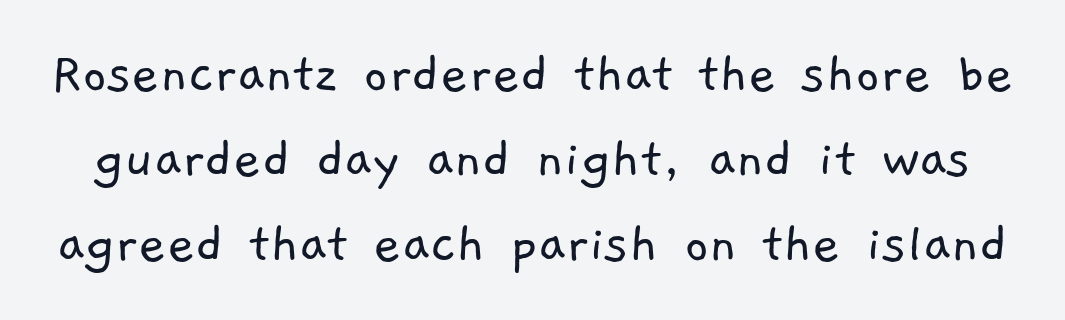
Vertically, the passage feels balanced, rows spaced as you'd expect. Look at the bottom of the vertical strokes: they stop flat, with no serifs. Here the designer chose a conventional face with non-uniform glyph widths. How are the letters spaced? Ordinarily, with no added tracking.
